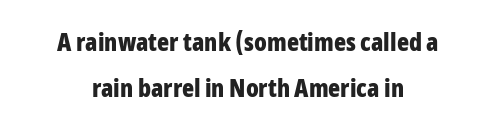
Q: Is the text bold? A: Yes.
Q: Is the text italic (slanted)? A: No, it is upright.
Q: Is the text underlined? A: No.
Q: Is the spacing between letters normal or unusually wide? A: Normal.
